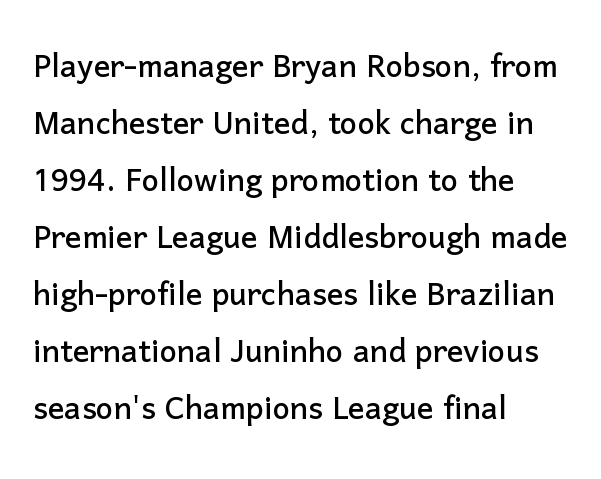
The space directly below the letters is spotless. Tracking here is standard; glyphs follow each other at the usual distance. Style check: upright. The text was rendered using a sans face with plain stroke endings. The face used here is proportionally spaced, like ordinary book or web type.
